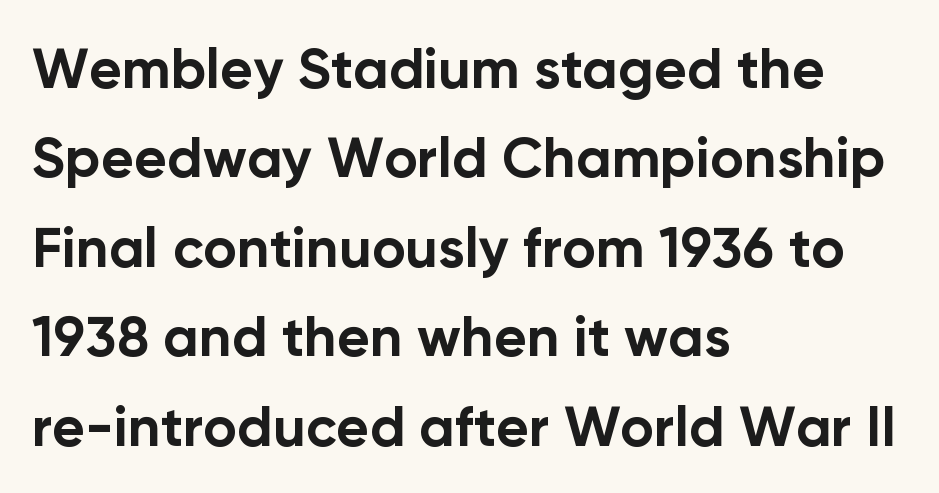
The image shows 57 px bold sans-serif type, upright; set left-aligned, normal line spacing (1.57x), normal letter spacing, not underlined; low stroke contrast and a medium x-height.
